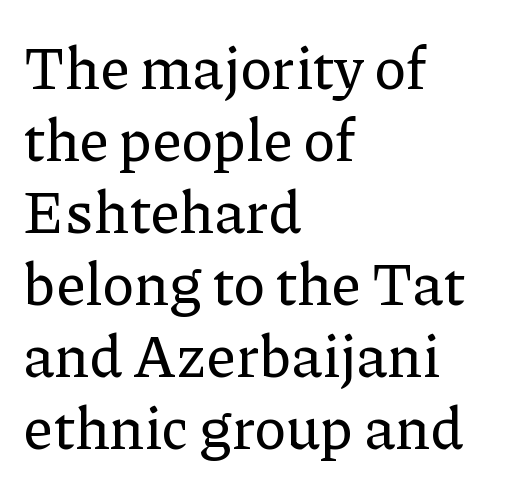
The baseline area is clear. Quick note: not italic, upright. The face used here is proportionally spaced, like ordinary book or web type. Words appear dense and cohesive because spacing is normal. Caption: multi-line text, flush left, ragged right.
